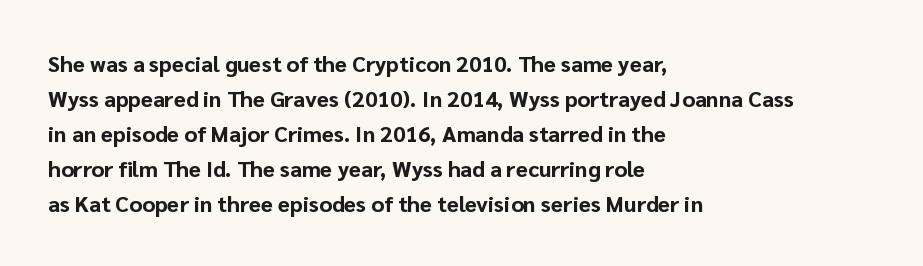
{"italic": "no", "bold": "yes", "underline": "no", "align": "left", "line_spacing": "normal", "line_spacing_ratio": 1.59, "letter_spacing": "normal", "letter_spacing_em": 0.0, "glyph_px": 22}
